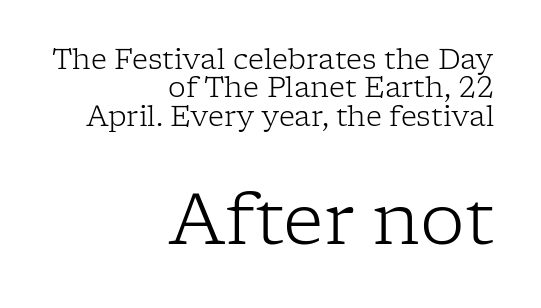
Q: Is the text bold? A: No.
Q: Is the text italic (slanted)? A: No, it is upright.
Q: Is the typeface a serif or a sans-serif typeface? A: Serif.
Q: Is the text underlined? A: No.
Q: How is the paragraph aligned? A: Right-aligned.
Q: Is the spacing between letters normal or unusually wide? A: Normal.
Q: Is the spacing between lines tight, normal or loose? A: Tight.
Q: Which block of text is set in a larger size, the first (top) or the second (bottom)? A: The second (bottom) one.
Q: Width (condensed, normal, or wide)? A: Normal.
Q: Stroke contrast? A: Low.
Q: x-height? A: Medium.
Q: Monospaced? A: No.
